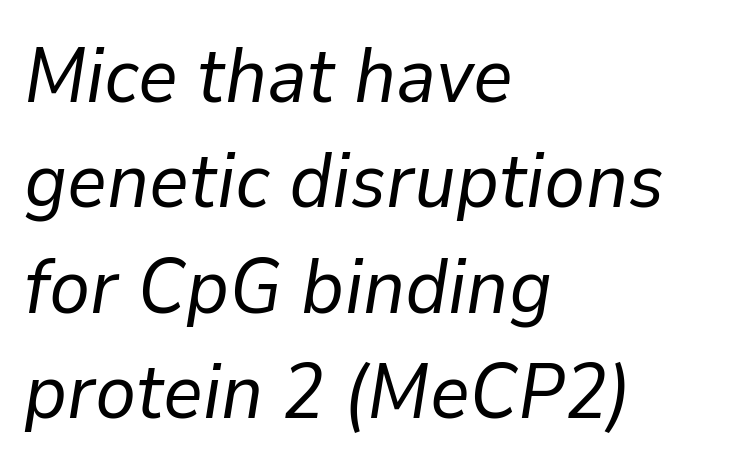
Q: Is the text bold? A: No.
Q: Is the text italic (slanted)? A: Yes, it leans right by about 9 degrees.
Q: Is the text underlined? A: No.
Q: How is the paragraph aligned? A: Left-aligned.
Q: Is the spacing between letters normal or unusually wide? A: Normal.
Q: Is the spacing between lines tight, normal or loose? A: Normal.
Q: Width (condensed, normal, or wide)? A: Normal.
Q: Stroke contrast? A: Low.
Q: x-height? A: Medium.
Q: Monospaced? A: No.
